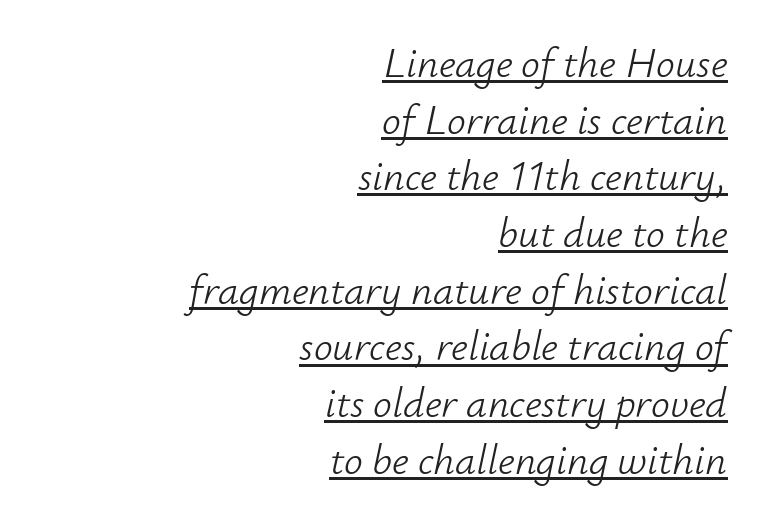
The image shows 42 px light type, italic (leaning right); set right-aligned, normal line spacing (1.35x), normal letter spacing, underlined; low stroke contrast and a small x-height.
